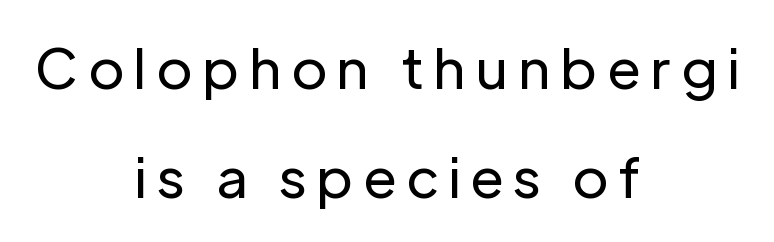
{"serif": "no", "italic": "no", "bold": "no", "weight": "regular", "width": "normal", "stroke_contrast": "low", "x_height": "medium", "monospaced": "no", "underline": "no", "align": "center", "line_spacing": "loose", "line_spacing_ratio": 1.99, "glyph_px": 55}
